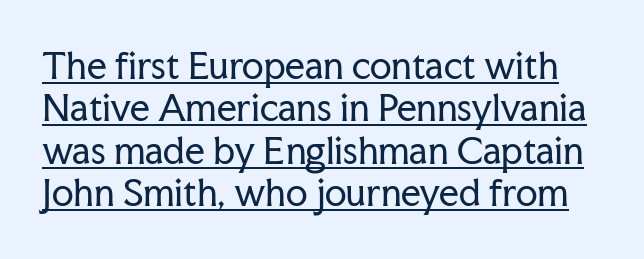
A typographer would call this underscored text. Nothing unusual about the tracking: characters are spaced as the font intends. Think of a printed novel: that variable character pitch is what you see here. Ink coverage per letter is moderate at most. Observe the serifs anchoring each vertical stroke in this sample.
